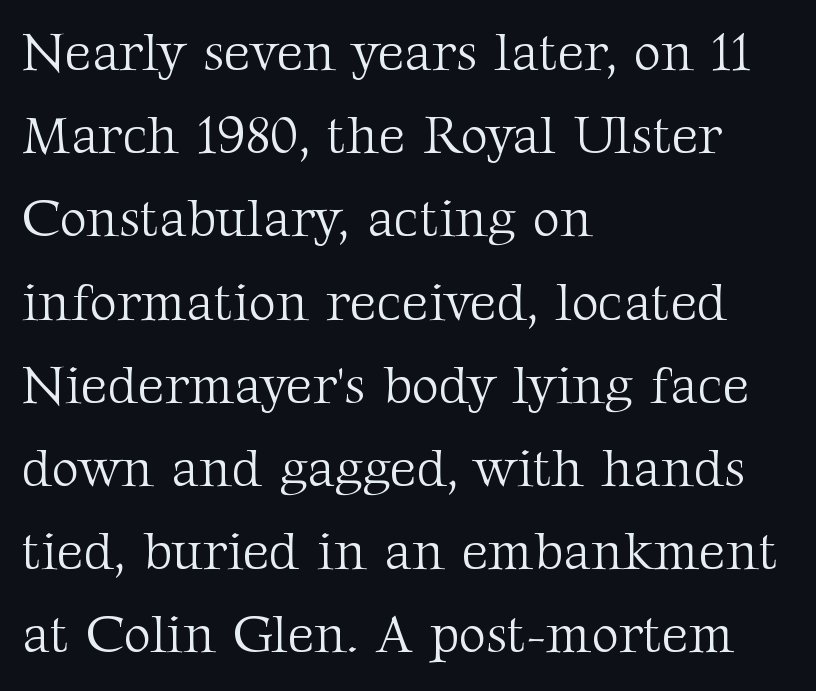
Q: Is the text bold? A: No.
Q: Is the text italic (slanted)? A: No, it is upright.
Q: Is the typeface a serif or a sans-serif typeface? A: Serif.
Q: Is the text underlined? A: No.
Q: How is the paragraph aligned? A: Left-aligned.
Q: Is the spacing between letters normal or unusually wide? A: Normal.
Q: Is the spacing between lines tight, normal or loose? A: Normal.
Q: Width (condensed, normal, or wide)? A: Normal.
Q: Stroke contrast? A: Medium.
Q: x-height? A: Medium.
Q: Monospaced? A: No.
